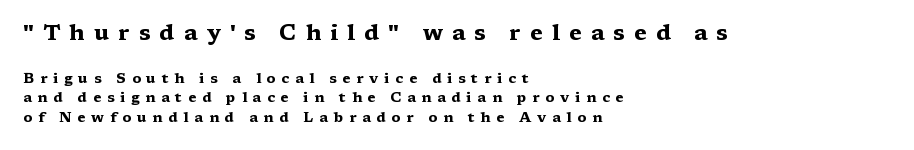
The image shows 22 px bold type, upright; set left-aligned, normal line spacing (1.41x), unusually wide letter spacing (+0.41 em), not underlined; the first (top) block is 1.57x larger.
